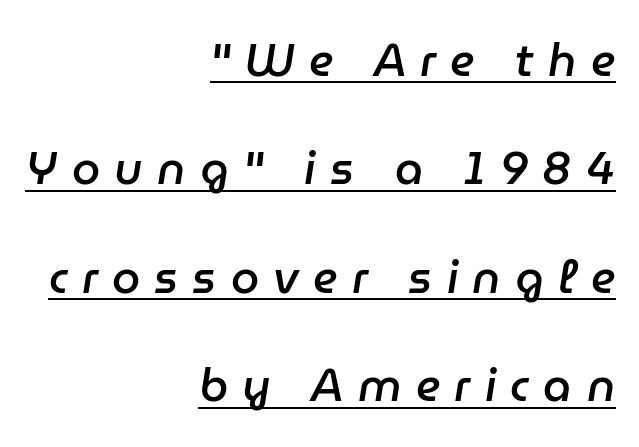
{"italic": "yes", "lean": "right", "slant_degrees": 9, "bold": "semi", "weight": "semibold", "width": "normal", "stroke_contrast": "low", "x_height": "medium", "monospaced": "no", "underline": "yes", "align": "right", "line_spacing": "loose", "line_spacing_ratio": 2.41, "letter_spacing": "wide", "letter_spacing_em": 0.32, "glyph_px": 45}
